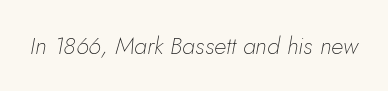
The tracking reads as untouched default to a designer's eye. On a weight scale, this lands at 450 or below. Letters rest on an invisible, unmarked baseline. Tall strokes in this sample are angled rather than plumb.
